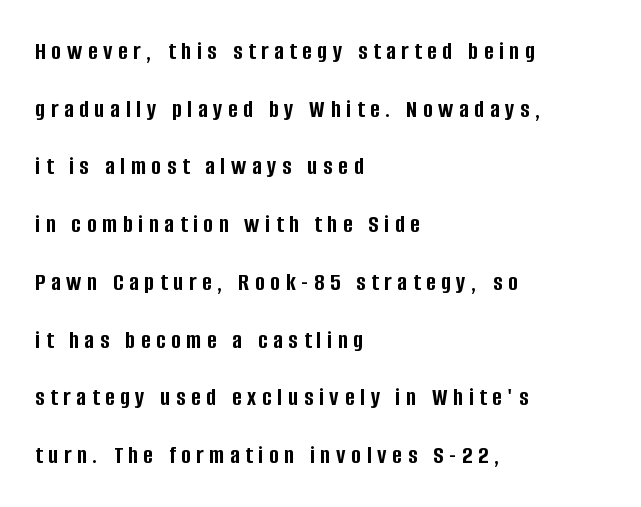
Q: Is the text bold? A: Yes.
Q: Is the text italic (slanted)? A: No, it is upright.
Q: Is the text underlined? A: No.
Q: How is the paragraph aligned? A: Left-aligned.
Q: Is the spacing between letters normal or unusually wide? A: Unusually wide.
Q: Is the spacing between lines tight, normal or loose? A: Loose.
